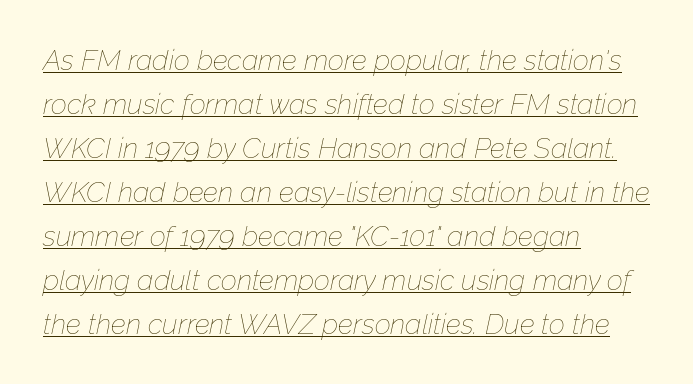
The lines are quadded left. Regarding leading, the lines here are spaced in the standard way. The face looks like a standard text weight, possibly lighter. Inter-character spacing is left at the font's built-in metrics. Does the lettering tilt? It does — this is italic. Somebody hit Ctrl+U on this one — the words are underlined.
